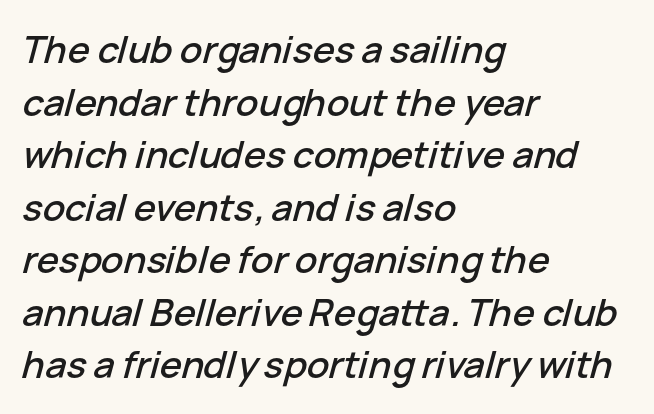
Q: Is the text italic (slanted)? A: Yes, it leans right by about 15 degrees.
Q: Is the text underlined? A: No.
Q: How is the paragraph aligned? A: Left-aligned.
Q: Is the spacing between letters normal or unusually wide? A: Normal.
Q: Is the spacing between lines tight, normal or loose? A: Normal.
Q: Width (condensed, normal, or wide)? A: Normal.
Q: Stroke contrast? A: Low.
Q: x-height? A: Medium.
Q: Monospaced? A: No.
